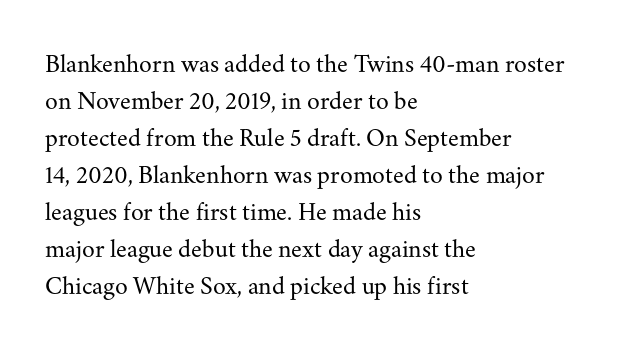
The image shows 26 px text type, upright; set left-aligned, normal line spacing (1.42x), normal letter spacing, not underlined.
